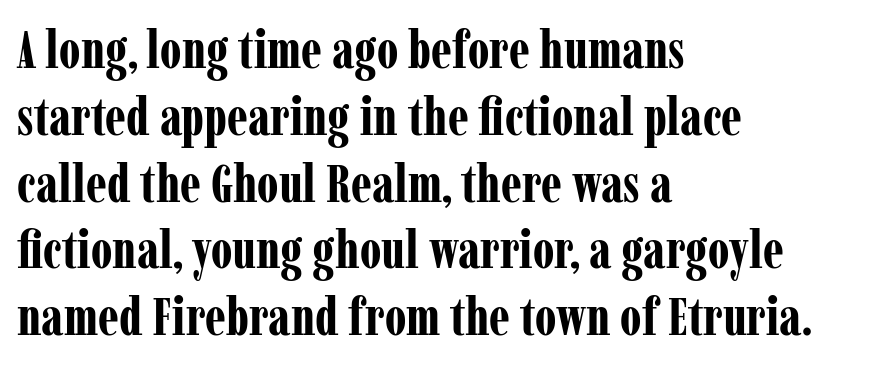
Q: Is the text bold? A: Yes.
Q: Is the text italic (slanted)? A: No, it is upright.
Q: Is the typeface a serif or a sans-serif typeface? A: Serif.
Q: Is the text underlined? A: No.
Q: How is the paragraph aligned? A: Left-aligned.
Q: Is the spacing between letters normal or unusually wide? A: Normal.
Q: Is the spacing between lines tight, normal or loose? A: Normal.
Q: Width (condensed, normal, or wide)? A: Condensed.
Q: Stroke contrast? A: Low.
Q: x-height? A: Medium.
Q: Monospaced? A: No.
